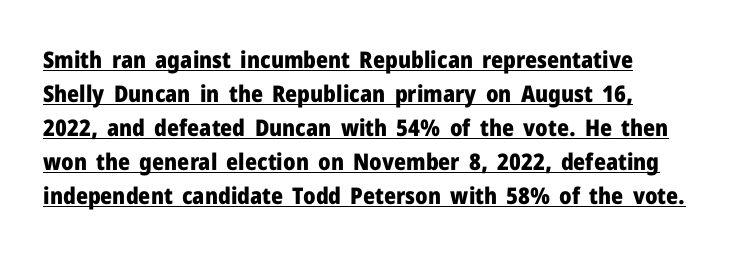
The image shows 23 px bold type, upright; set normal line spacing (1.48x), normal letter spacing, underlined.
